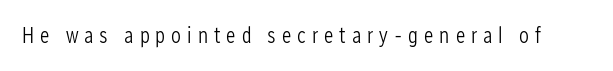
Weight class: somewhere from thin through regular. The lettering stays uniformly vertical, giving the passage a roman look. Just letters on the line, the space beneath them empty. Substantial extra tracking has been applied to these lines.
